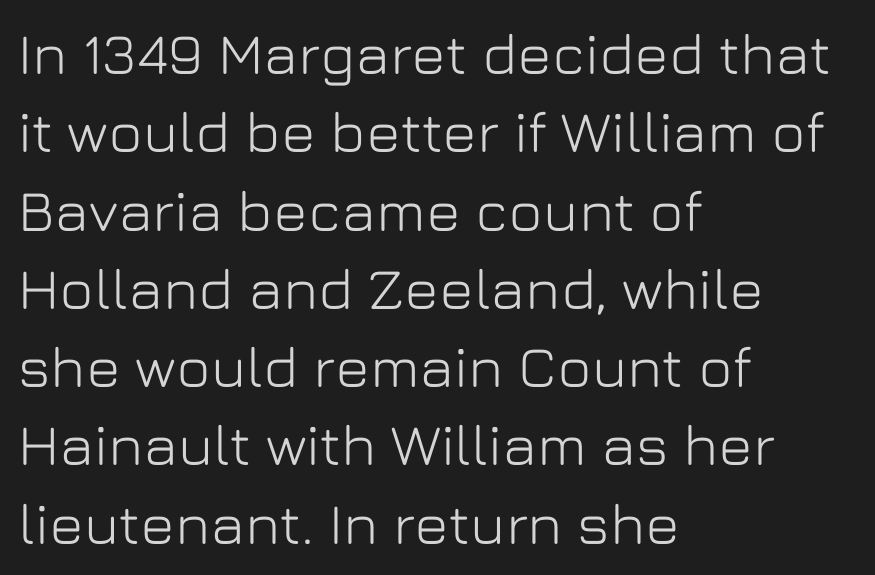
The image shows 58 px sans-serif type, upright; set left-aligned, normal line spacing (1.35x), normal letter spacing, not underlined; low stroke contrast and a medium x-height.
